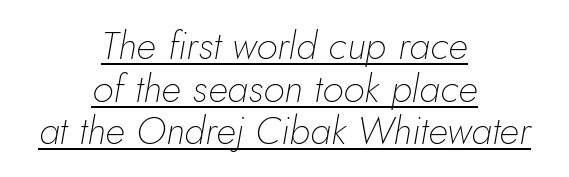
The image shows 39 px thin type, italic (leaning right); set centered, tight line spacing (1.09x), normal letter spacing, underlined; low stroke contrast and a small x-height.
